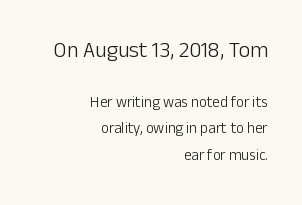
Rendered with straight, roman letterforms. The first block has been scaled up relative to the second. Compared with a typical body face, this is equally light or lighter still. Here the glyphs are tracked normally, forming tight word shapes. The passage shown is not underscored anywhere.
